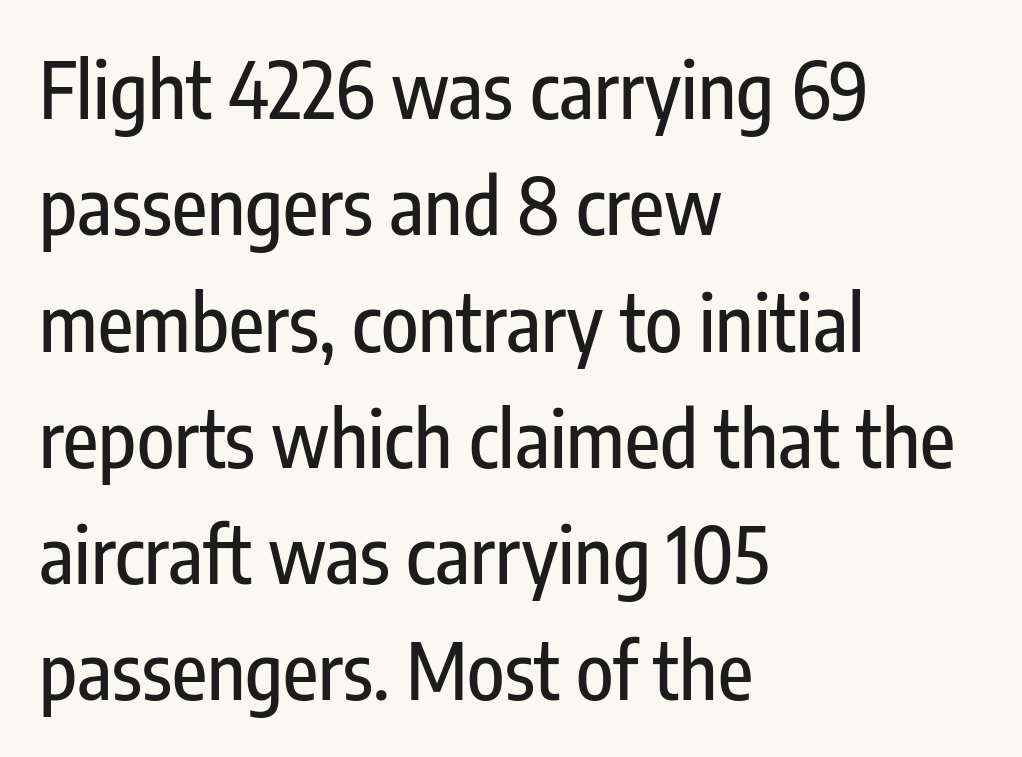
Q: Is the text italic (slanted)? A: No, it is upright.
Q: Is the typeface a serif or a sans-serif typeface? A: Sans-serif.
Q: Is the text underlined? A: No.
Q: How is the paragraph aligned? A: Left-aligned.
Q: Is the spacing between letters normal or unusually wide? A: Normal.
Q: Is the spacing between lines tight, normal or loose? A: Normal.
Q: Width (condensed, normal, or wide)? A: Condensed.
Q: Stroke contrast? A: Low.
Q: x-height? A: Medium.
Q: Monospaced? A: No.
